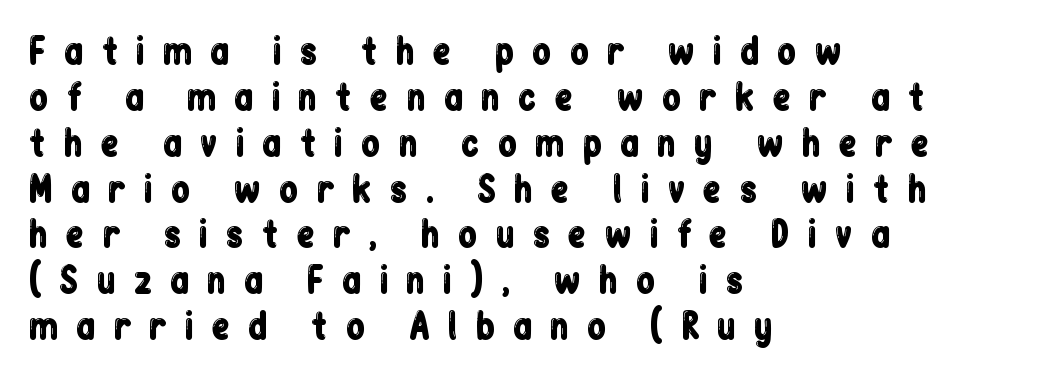
The image shows 35 px condensed sans-serif type, upright; set left-aligned, normal line spacing (1.31x), unusually wide letter spacing (+0.49 em), not underlined; low stroke contrast and a medium x-height.
